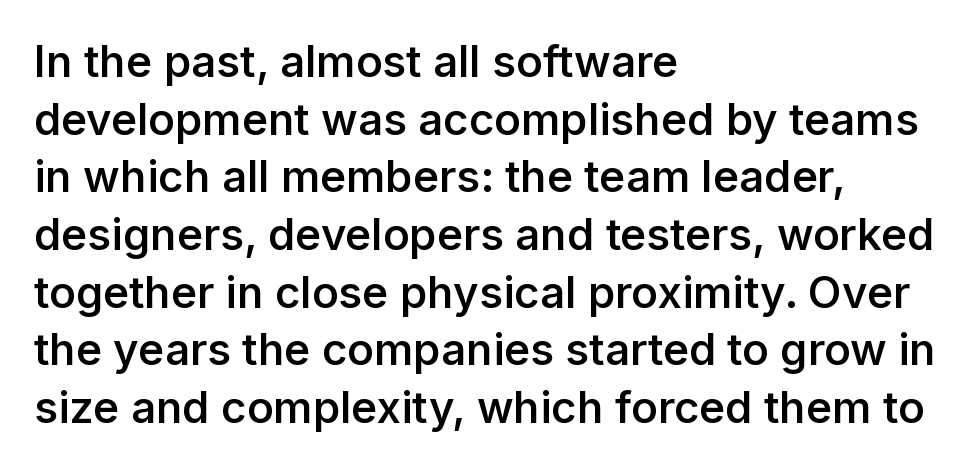
Q: Is the text bold? A: Semi-bold.
Q: Is the text italic (slanted)? A: No, it is upright.
Q: Is the typeface a serif or a sans-serif typeface? A: Sans-serif.
Q: Is the text underlined? A: No.
Q: How is the paragraph aligned? A: Left-aligned.
Q: Is the spacing between letters normal or unusually wide? A: Normal.
Q: Is the spacing between lines tight, normal or loose? A: Normal.
Q: Width (condensed, normal, or wide)? A: Normal.
Q: Stroke contrast? A: Low.
Q: x-height? A: Medium.
Q: Monospaced? A: No.
